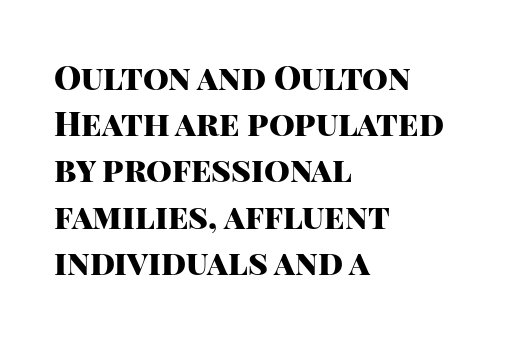
A typesetter would mark this as roman, not italic. Anything drawn beneath the words? Only blank space. Notice how descenders clear the ascenders below comfortably — that's standard leading. These lines are rendered in a variable-pitch font. The rendering anchors every line to the left-hand side.
